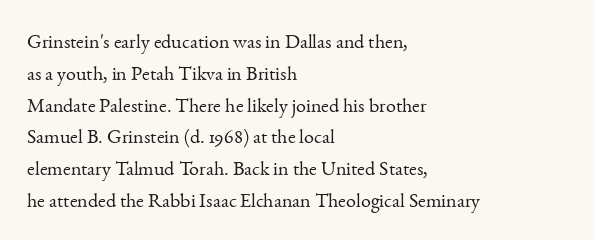
{"italic": "no", "bold": "no", "underline": "no", "align": "left", "line_spacing": "normal", "line_spacing_ratio": 1.59, "letter_spacing": "normal", "letter_spacing_em": 0.0, "glyph_px": 20}
